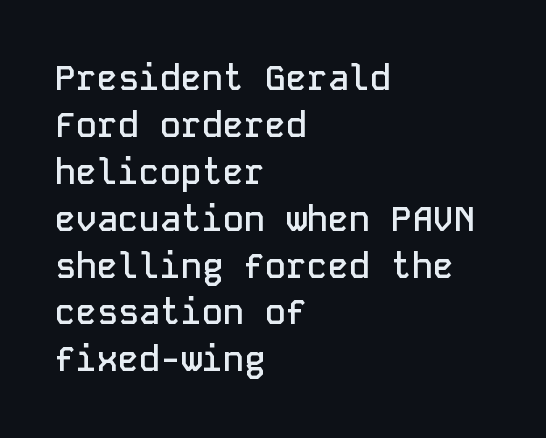
Q: Is the text bold? A: Semi-bold.
Q: Is the text italic (slanted)? A: No, it is upright.
Q: Is the typeface a serif or a sans-serif typeface? A: Sans-serif.
Q: Is the text underlined? A: No.
Q: How is the paragraph aligned? A: Left-aligned.
Q: Is the spacing between letters normal or unusually wide? A: Normal.
Q: Is the spacing between lines tight, normal or loose? A: Normal.
Q: Width (condensed, normal, or wide)? A: Normal.
Q: Stroke contrast? A: Low.
Q: x-height? A: Medium.
Q: Monospaced? A: Yes.
